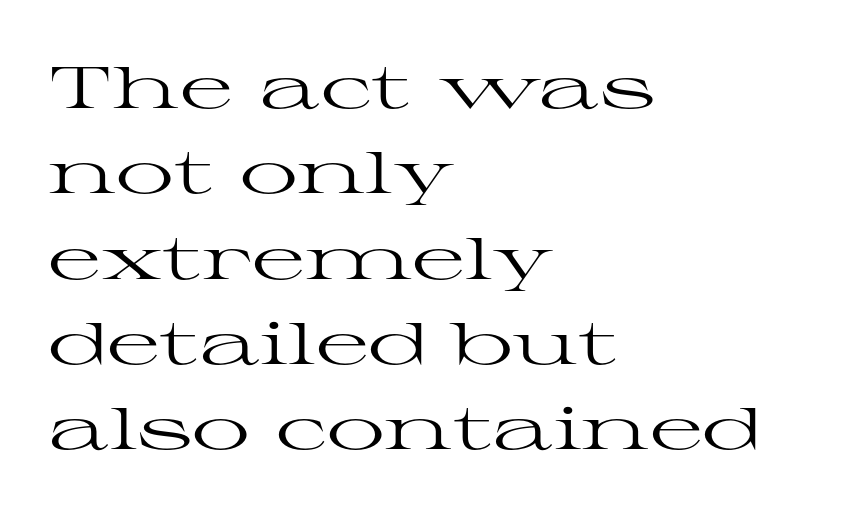
Q: Is the text bold? A: No.
Q: Is the text italic (slanted)? A: No, it is upright.
Q: Is the typeface a serif or a sans-serif typeface? A: Serif.
Q: Is the text underlined? A: No.
Q: How is the paragraph aligned? A: Left-aligned.
Q: Is the spacing between letters normal or unusually wide? A: Normal.
Q: Is the spacing between lines tight, normal or loose? A: Normal.
Q: Width (condensed, normal, or wide)? A: Wide.
Q: Stroke contrast? A: High.
Q: x-height? A: Medium.
Q: Monospaced? A: No.
